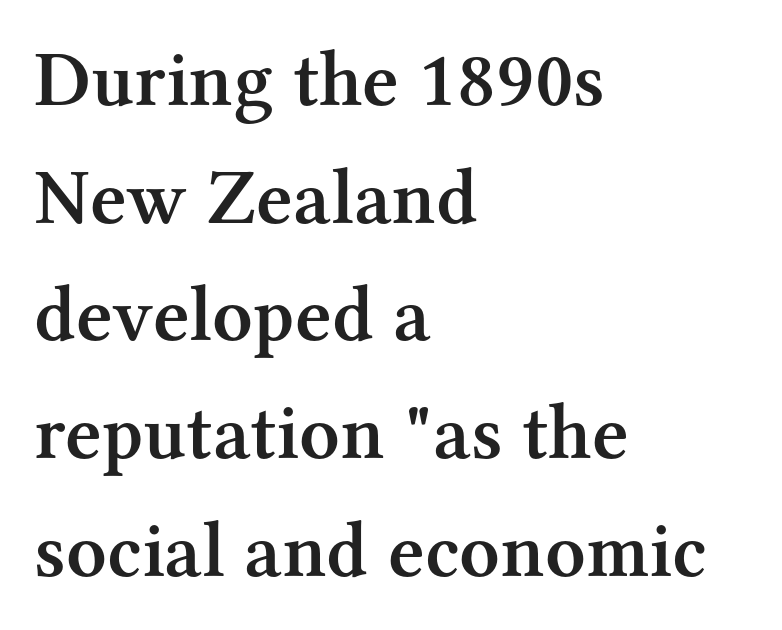
Q: Is the text bold? A: Semi-bold.
Q: Is the text italic (slanted)? A: No, it is upright.
Q: Is the typeface a serif or a sans-serif typeface? A: Serif.
Q: Is the text underlined? A: No.
Q: How is the paragraph aligned? A: Left-aligned.
Q: Is the spacing between letters normal or unusually wide? A: Normal.
Q: Is the spacing between lines tight, normal or loose? A: Normal.
Q: Width (condensed, normal, or wide)? A: Normal.
Q: Stroke contrast? A: Medium.
Q: x-height? A: Medium.
Q: Monospaced? A: No.
